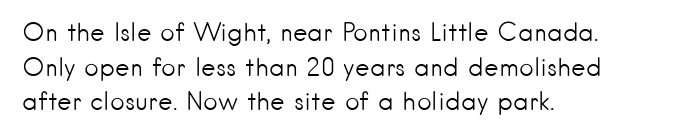
Q: Is the text bold? A: No.
Q: Is the text italic (slanted)? A: No, it is upright.
Q: Is the text underlined? A: No.
Q: How is the paragraph aligned? A: Left-aligned.
Q: Is the spacing between letters normal or unusually wide? A: Normal.
Q: Is the spacing between lines tight, normal or loose? A: Normal.
